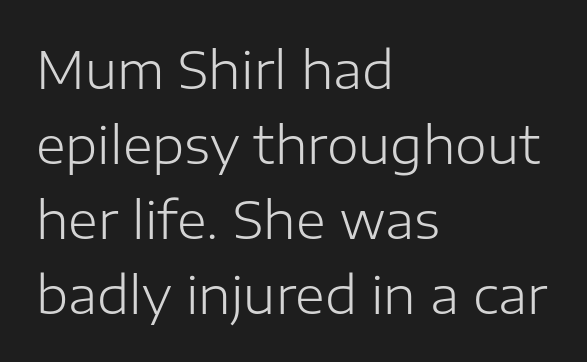
{"serif": "no", "italic": "no", "bold": "no", "weight": "light", "width": "normal", "stroke_contrast": "low", "x_height": "medium", "monospaced": "no", "underline": "no", "align": "left", "line_spacing": "normal", "line_spacing_ratio": 1.47, "letter_spacing": "normal", "letter_spacing_em": 0.0, "glyph_px": 51}
